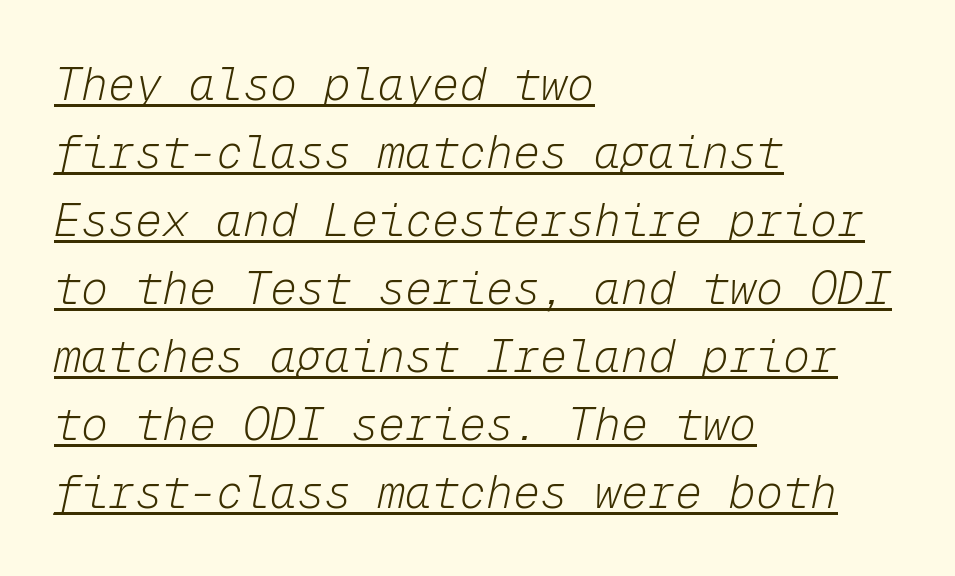
Q: Is the text bold? A: No.
Q: Is the text italic (slanted)? A: Yes, it leans right by about 12 degrees.
Q: Is the text underlined? A: Yes.
Q: How is the paragraph aligned? A: Left-aligned.
Q: Is the spacing between letters normal or unusually wide? A: Normal.
Q: Is the spacing between lines tight, normal or loose? A: Normal.
Q: Width (condensed, normal, or wide)? A: Normal.
Q: Stroke contrast? A: Low.
Q: x-height? A: Medium.
Q: Monospaced? A: Yes.
